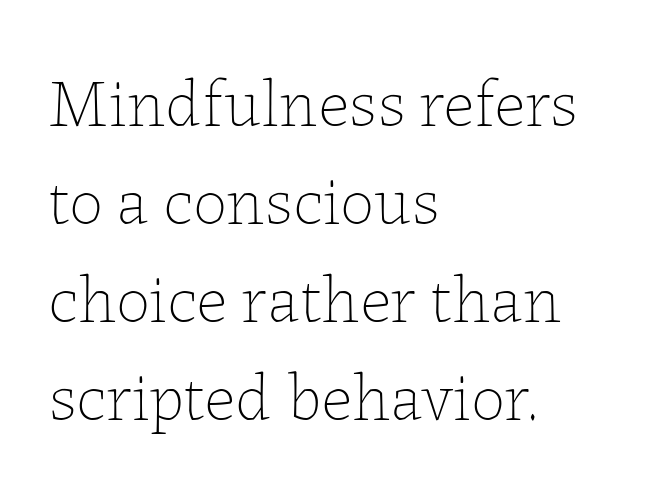
The image shows 68 px thin type, upright; set left-aligned, normal line spacing (1.44x), normal letter spacing, not underlined; low stroke contrast and a medium x-height.
